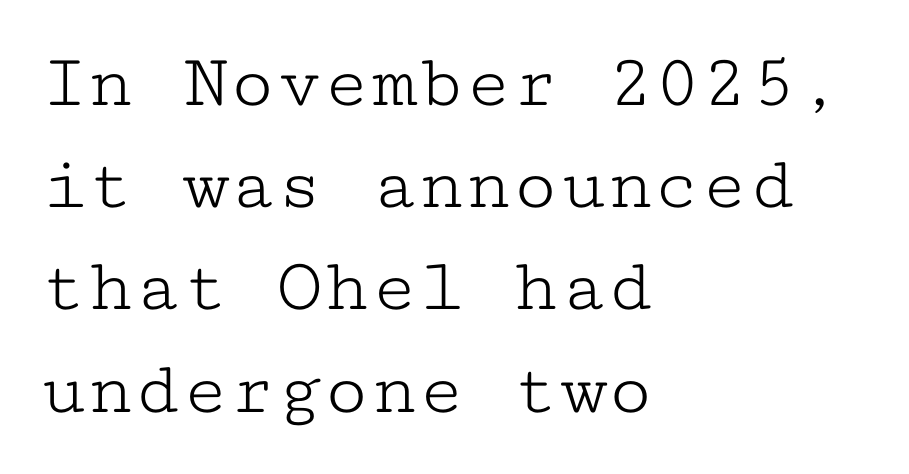
Q: Is the text bold? A: No.
Q: Is the text italic (slanted)? A: No, it is upright.
Q: Is the typeface a serif or a sans-serif typeface? A: Serif.
Q: Is the text underlined? A: No.
Q: How is the paragraph aligned? A: Left-aligned.
Q: Is the spacing between letters normal or unusually wide? A: Normal.
Q: Is the spacing between lines tight, normal or loose? A: Normal.
Q: Width (condensed, normal, or wide)? A: Wide.
Q: Stroke contrast? A: Low.
Q: x-height? A: Medium.
Q: Monospaced? A: Yes.
